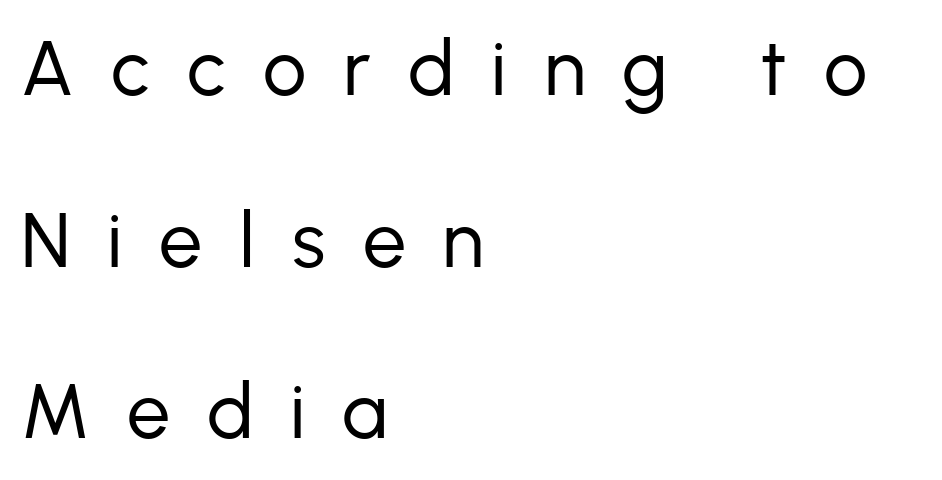
Q: Is the text bold? A: No.
Q: Is the text italic (slanted)? A: No, it is upright.
Q: Is the typeface a serif or a sans-serif typeface? A: Sans-serif.
Q: Is the text underlined? A: No.
Q: How is the paragraph aligned? A: Left-aligned.
Q: Is the spacing between letters normal or unusually wide? A: Unusually wide.
Q: Is the spacing between lines tight, normal or loose? A: Loose.
Q: Width (condensed, normal, or wide)? A: Normal.
Q: Stroke contrast? A: Low.
Q: x-height? A: Medium.
Q: Monospaced? A: No.
